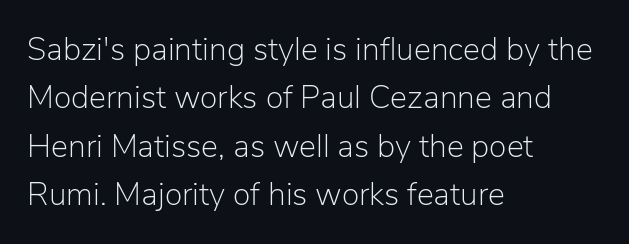
Caption: standard tracking, unaltered. When letters stand straight like this, we call the style roman or upright. The lines sit at an ordinary, default distance from one another. The glyphs in this specimen are sans serif. Check the space under the baseline: it is left empty.
